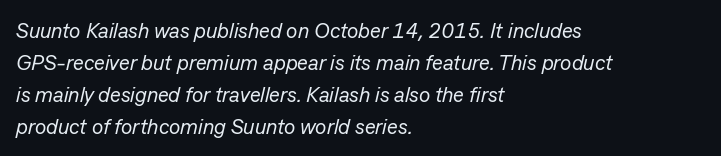
The rendering keeps characters at their native spacing. A quiet, ordinary-to-light weight characterises the typeface. Underline: absent. Reading down the column, the eye jumps a familiar distance to each next line.
